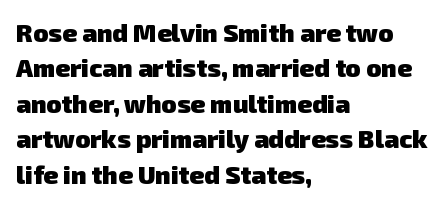
Q: Is the text bold? A: Yes.
Q: Is the text underlined? A: No.
Q: How is the paragraph aligned? A: Left-aligned.
Q: Is the spacing between letters normal or unusually wide? A: Normal.
Q: Is the spacing between lines tight, normal or loose? A: Normal.
